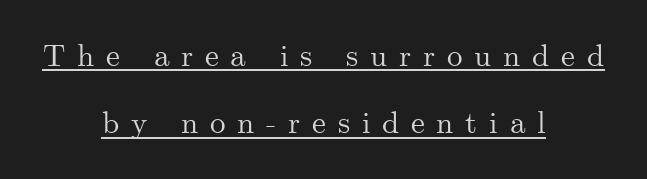
The face used here is proportionally spaced, like ordinary book or web type. This is roman type, the default non-slanted kind. The type is letterspaced generously, with wide tracking. The sample's only ornament is a line tracing under the words.
